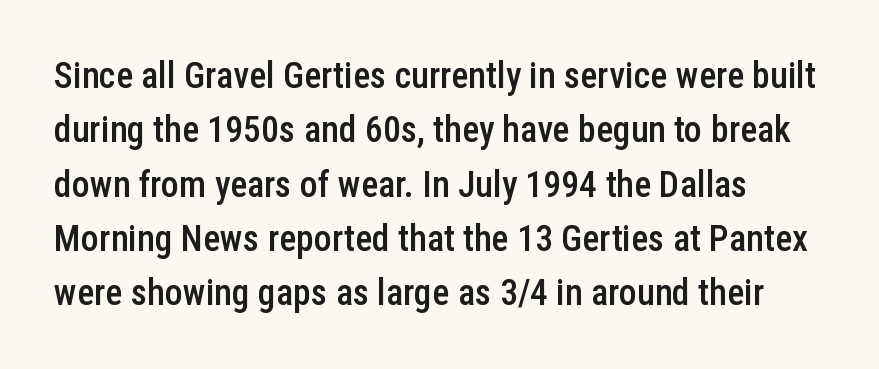
Q: Is the text bold? A: Semi-bold.
Q: Is the text italic (slanted)? A: No, it is upright.
Q: Is the typeface a serif or a sans-serif typeface? A: Sans-serif.
Q: Is the text underlined? A: No.
Q: How is the paragraph aligned? A: Left-aligned.
Q: Is the spacing between letters normal or unusually wide? A: Normal.
Q: Is the spacing between lines tight, normal or loose? A: Normal.
Q: Width (condensed, normal, or wide)? A: Condensed.
Q: Stroke contrast? A: Low.
Q: x-height? A: Medium.
Q: Monospaced? A: No.
